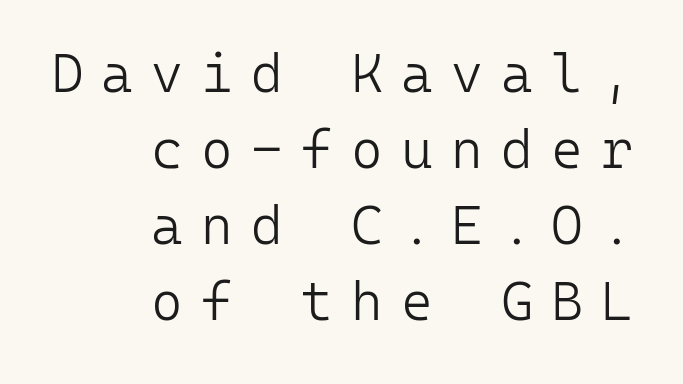
{"serif": "no", "italic": "no", "bold": "no", "weight": "light", "width": "normal", "stroke_contrast": "low", "x_height": "medium", "monospaced": "yes", "underline": "no", "align": "right", "line_spacing": "normal", "line_spacing_ratio": 1.41, "letter_spacing": "wide", "letter_spacing_em": 0.34, "glyph_px": 54}
